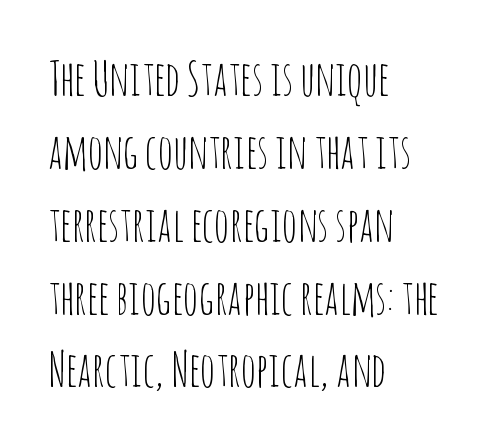
{"serif": "no", "italic": "no", "bold": "no", "weight": "thin", "width": "condensed", "stroke_contrast": "low", "x_height": "large", "monospaced": "no", "underline": "no", "align": "left", "line_spacing": "normal", "line_spacing_ratio": 1.55, "letter_spacing": "normal", "letter_spacing_em": 0.0, "glyph_px": 47}
